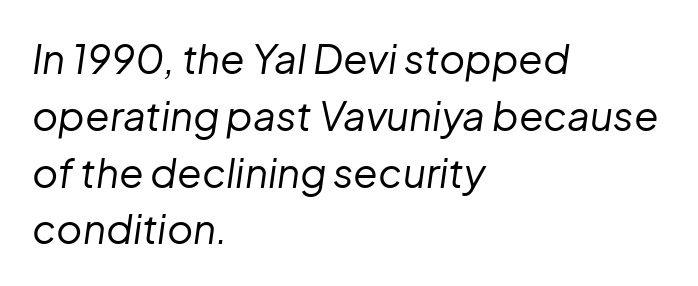
Posture: slanted. This sample uses plain, unmodified letter spacing. If you drew a ruler down the left edge, every line would touch it. Each letter keeps its own natural width here, so spacing adapts to shape.
